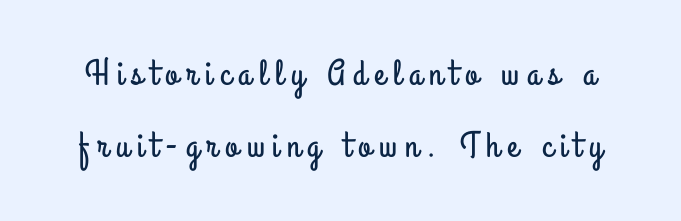
Lines of text with bare space underneath. The letters stand straight up with perfectly vertical stems. Does the type have serifs? No, each stem ends abruptly. These lines are rendered in a variable-pitch font. Substantial extra tracking has been applied to these lines.
